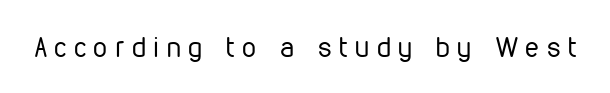
The image shows 28 px regular-weight, condensed sans-serif type, upright; set unusually wide letter spacing (+0.27 em), not underlined; low stroke contrast and a medium x-height.
